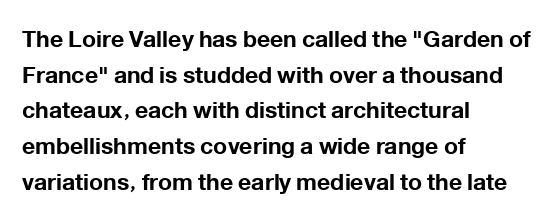
Q: Is the text bold? A: Yes.
Q: Is the text italic (slanted)? A: No, it is upright.
Q: Is the text underlined? A: No.
Q: How is the paragraph aligned? A: Left-aligned.
Q: Is the spacing between letters normal or unusually wide? A: Normal.
Q: Is the spacing between lines tight, normal or loose? A: Normal.
